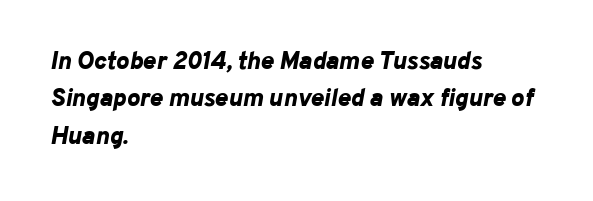
{"italic": "yes", "lean": "right", "slant_degrees": 10, "bold": "yes", "underline": "no", "align": "left", "line_spacing": "normal", "line_spacing_ratio": 1.5, "letter_spacing": "normal", "letter_spacing_em": 0.0, "glyph_px": 25}
